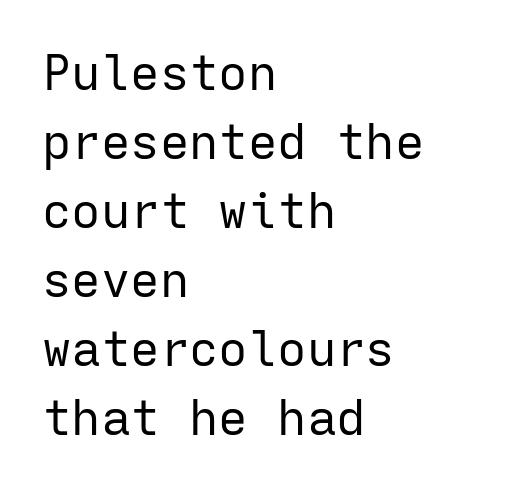
Q: Is the text bold? A: No.
Q: Is the text italic (slanted)? A: No, it is upright.
Q: Is the typeface a serif or a sans-serif typeface? A: Sans-serif.
Q: Is the text underlined? A: No.
Q: How is the paragraph aligned? A: Left-aligned.
Q: Is the spacing between letters normal or unusually wide? A: Normal.
Q: Is the spacing between lines tight, normal or loose? A: Normal.
Q: Width (condensed, normal, or wide)? A: Normal.
Q: Stroke contrast? A: Low.
Q: x-height? A: Medium.
Q: Monospaced? A: Yes.
